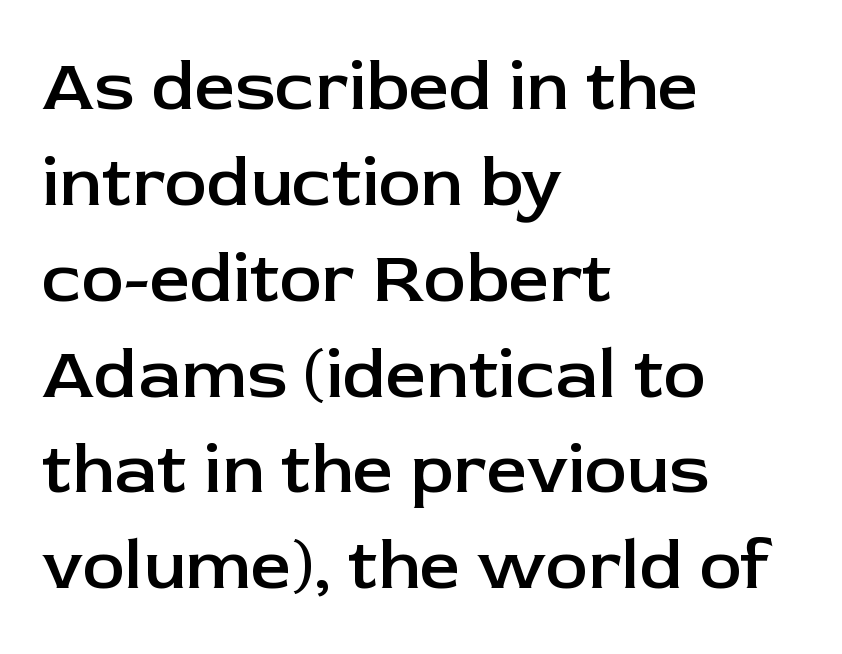
{"serif": "no", "italic": "no", "bold": "semi", "weight": "semibold", "width": "normal", "stroke_contrast": "low", "x_height": "medium", "monospaced": "no", "underline": "no", "align": "left", "line_spacing": "normal", "line_spacing_ratio": 1.35, "letter_spacing": "normal", "letter_spacing_em": 0.0, "glyph_px": 71}
